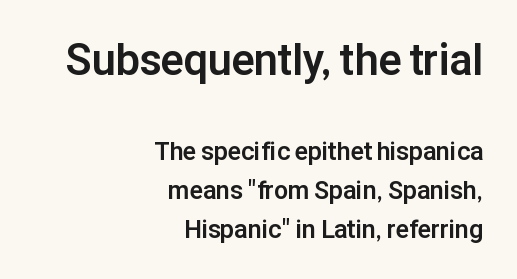
{"serif": "no", "italic": "no", "bold": "yes", "weight": "bold", "width": "normal", "stroke_contrast": "low", "x_height": "medium", "monospaced": "no", "underline": "no", "align": "right", "line_spacing": "normal", "line_spacing_ratio": 1.57, "letter_spacing": "normal", "letter_spacing_em": 0.0, "larger_block": "first", "size_ratio": 1.72, "glyph_px": 43}
